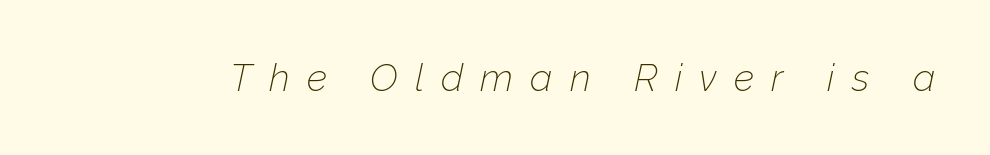
{"italic": "yes", "lean": "right", "slant_degrees": 12, "bold": "no", "weight": "thin", "width": "normal", "stroke_contrast": "low", "x_height": "medium", "monospaced": "no", "underline": "no", "letter_spacing": "wide", "letter_spacing_em": 0.45, "glyph_px": 38}
